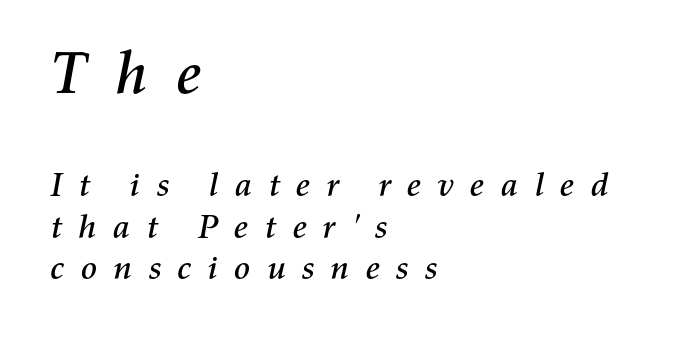
Q: Is the text italic (slanted)? A: Yes, it leans right by about 11 degrees.
Q: Is the text underlined? A: No.
Q: How is the paragraph aligned? A: Left-aligned.
Q: Is the spacing between letters normal or unusually wide? A: Unusually wide.
Q: Which block of text is set in a larger size, the first (top) or the second (bottom)? A: The first (top) one.
Q: Width (condensed, normal, or wide)? A: Normal.
Q: Stroke contrast? A: Medium.
Q: x-height? A: Medium.
Q: Monospaced? A: No.
